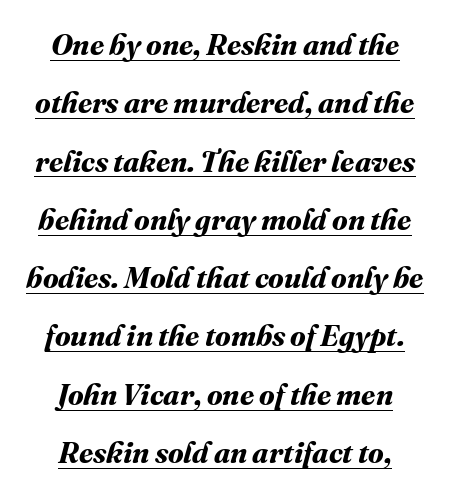
The image shows 29 px bold type; set centered, loose line spacing (2.01x), normal letter spacing, underlined; medium stroke contrast and a medium x-height.
